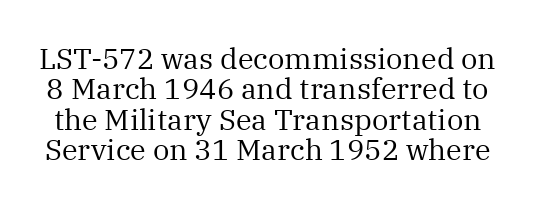
Q: Is the text bold? A: No.
Q: Is the text italic (slanted)? A: No, it is upright.
Q: Is the typeface a serif or a sans-serif typeface? A: Serif.
Q: Is the text underlined? A: No.
Q: Is the spacing between letters normal or unusually wide? A: Normal.
Q: Is the spacing between lines tight, normal or loose? A: Tight.
Q: Width (condensed, normal, or wide)? A: Normal.
Q: Stroke contrast? A: Medium.
Q: x-height? A: Medium.
Q: Monospaced? A: No.
